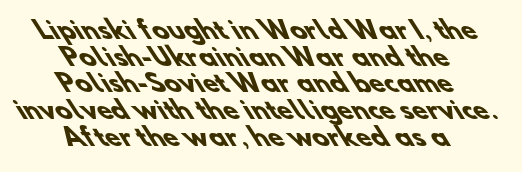
Q: Is the text bold? A: Yes.
Q: Is the text underlined? A: No.
Q: How is the paragraph aligned? A: Centered.
Q: Is the spacing between letters normal or unusually wide? A: Normal.
Q: Is the spacing between lines tight, normal or loose? A: Tight.
